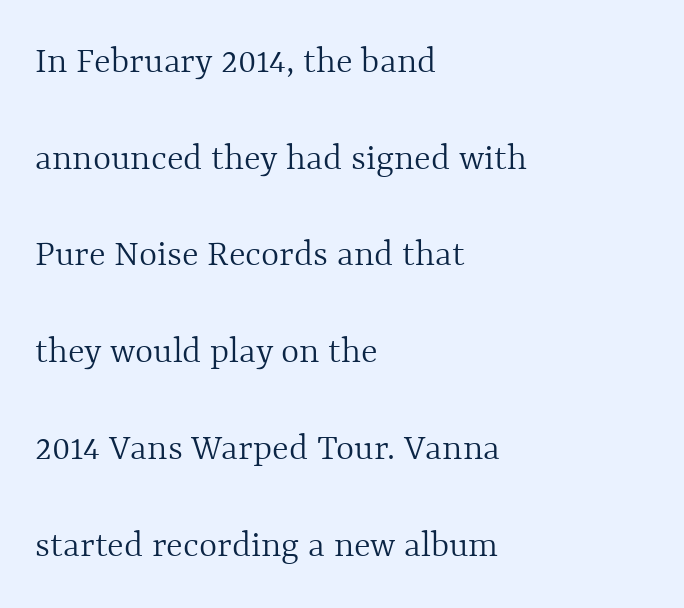
Q: Is the text bold? A: No.
Q: Is the text italic (slanted)? A: No, it is upright.
Q: Is the text underlined? A: No.
Q: How is the paragraph aligned? A: Left-aligned.
Q: Is the spacing between letters normal or unusually wide? A: Normal.
Q: Is the spacing between lines tight, normal or loose? A: Loose.
Q: Width (condensed, normal, or wide)? A: Normal.
Q: x-height? A: Medium.
Q: Monospaced? A: No.
